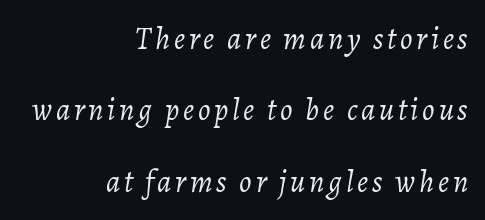
{"italic": "yes", "lean": "right", "slant_degrees": 7, "bold": "no", "weight": "light", "width": "normal", "stroke_contrast": "low", "x_height": "medium", "monospaced": "no", "underline": "no", "align": "right", "line_spacing": "loose", "line_spacing_ratio": 2.3, "glyph_px": 31}
